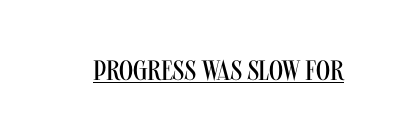
{"serif": "no", "italic": "no", "bold": "no", "weight": "regular", "width": "condensed", "stroke_contrast": "medium", "x_height": "large", "monospaced": "no", "underline": "yes", "letter_spacing": "normal", "letter_spacing_em": 0.0, "glyph_px": 28}
